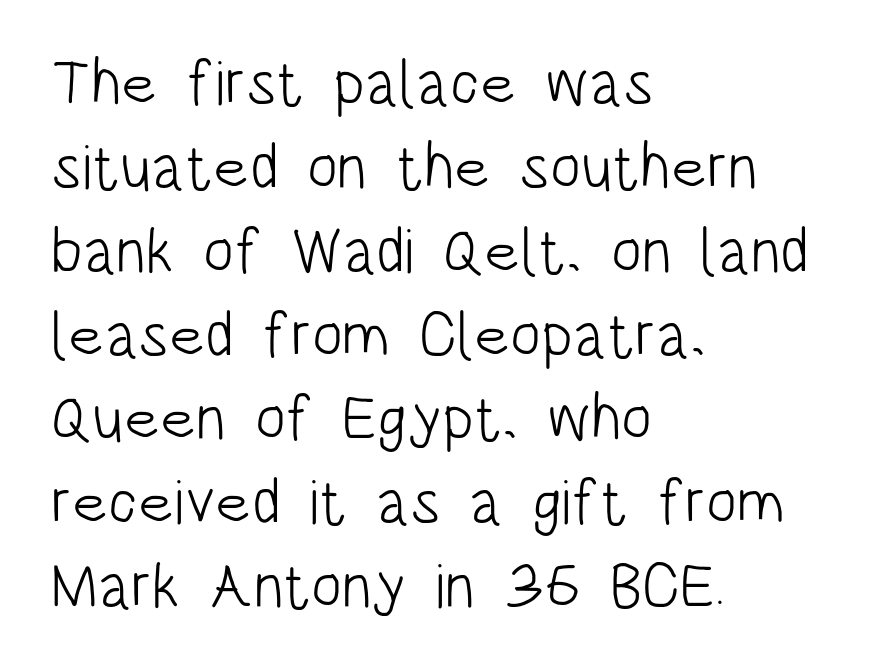
The image shows 64 px light, condensed sans-serif type, upright; set left-aligned, normal line spacing (1.31x), normal letter spacing, not underlined; low stroke contrast and a large x-height.
